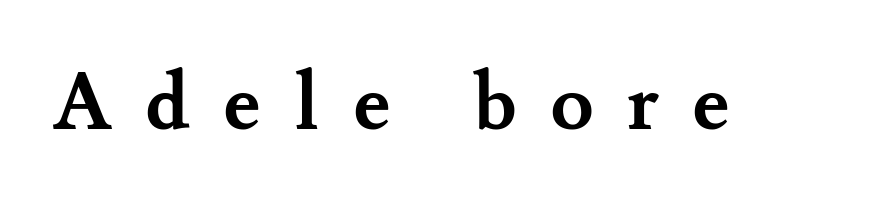
Q: Is the text bold? A: Yes.
Q: Is the text italic (slanted)? A: No, it is upright.
Q: Is the typeface a serif or a sans-serif typeface? A: Serif.
Q: Is the text underlined? A: No.
Q: Is the spacing between letters normal or unusually wide? A: Unusually wide.
Q: Width (condensed, normal, or wide)? A: Normal.
Q: Stroke contrast? A: Medium.
Q: x-height? A: Small.
Q: Monospaced? A: No.
